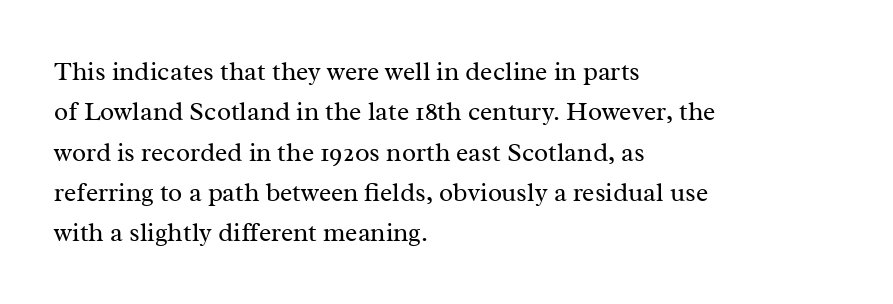
The image shows 26 px text type, upright; set left-aligned, normal line spacing (1.55x), normal letter spacing, not underlined.
